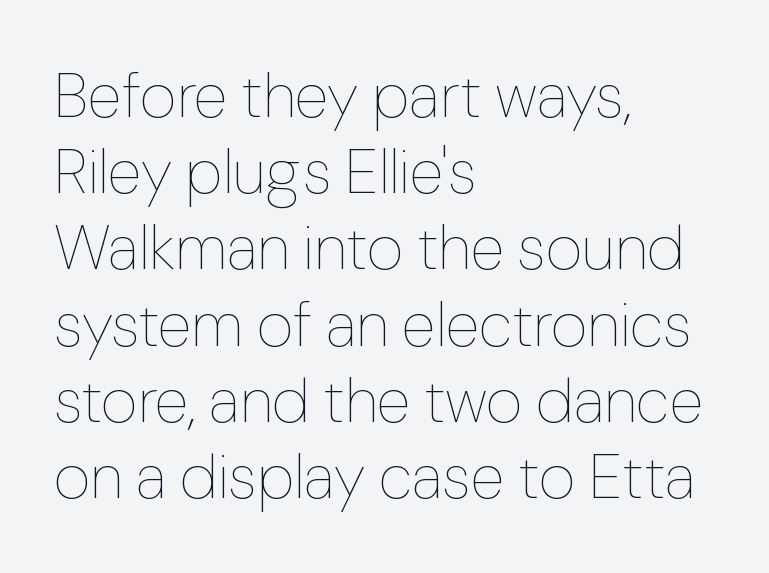
{"italic": "no", "bold": "no", "weight": "thin", "width": "normal", "stroke_contrast": "low", "x_height": "medium", "monospaced": "no", "underline": "no", "align": "left", "line_spacing_ratio": 1.21, "letter_spacing": "normal", "letter_spacing_em": 0.0, "glyph_px": 63}
